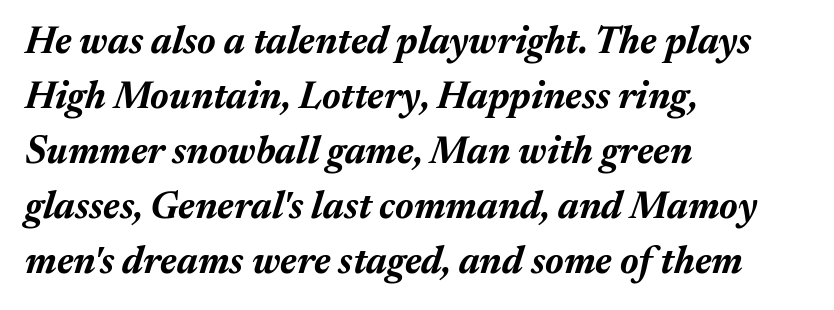
Q: Is the text bold? A: Yes.
Q: Is the text italic (slanted)? A: Yes, it leans right by about 17 degrees.
Q: Is the text underlined? A: No.
Q: How is the paragraph aligned? A: Left-aligned.
Q: Is the spacing between letters normal or unusually wide? A: Normal.
Q: Is the spacing between lines tight, normal or loose? A: Normal.
Q: Width (condensed, normal, or wide)? A: Normal.
Q: Stroke contrast? A: Medium.
Q: x-height? A: Medium.
Q: Monospaced? A: No.
